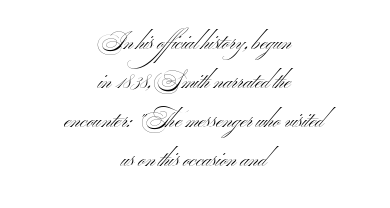
Q: Is the text bold? A: No.
Q: Is the text italic (slanted)? A: Yes.
Q: Is the text underlined? A: No.
Q: How is the paragraph aligned? A: Centered.
Q: Is the spacing between letters normal or unusually wide? A: Normal.
